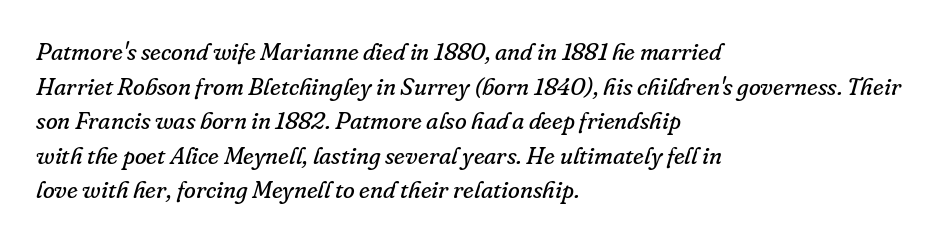
The designer left line spacing at the default. Summary of weight: not heavy and not bold. The face used here is rendered with its standard letterfit. Emphasis-style slanted type is in use.
